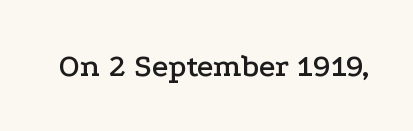
{"serif": "yes", "italic": "no", "width": "wide", "stroke_contrast": "low", "x_height": "medium", "monospaced": "no", "underline": "no", "letter_spacing": "normal", "letter_spacing_em": 0.0, "glyph_px": 32}
